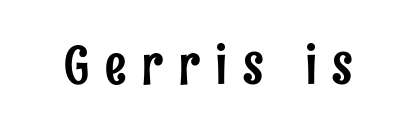
Q: Is the text italic (slanted)? A: No, it is upright.
Q: Is the typeface a serif or a sans-serif typeface? A: Sans-serif.
Q: Is the text underlined? A: No.
Q: Is the spacing between letters normal or unusually wide? A: Unusually wide.
Q: Width (condensed, normal, or wide)? A: Condensed.
Q: Stroke contrast? A: Low.
Q: x-height? A: Medium.
Q: Monospaced? A: No.
